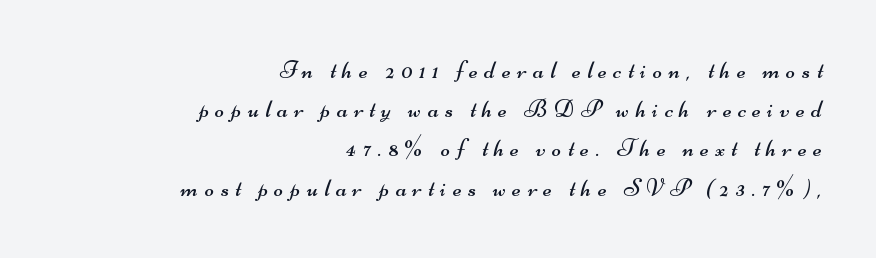
{"bold": "no", "underline": "no", "align": "right", "line_spacing": "normal", "line_spacing_ratio": 1.57, "letter_spacing": "wide", "letter_spacing_em": 0.26, "glyph_px": 25}
